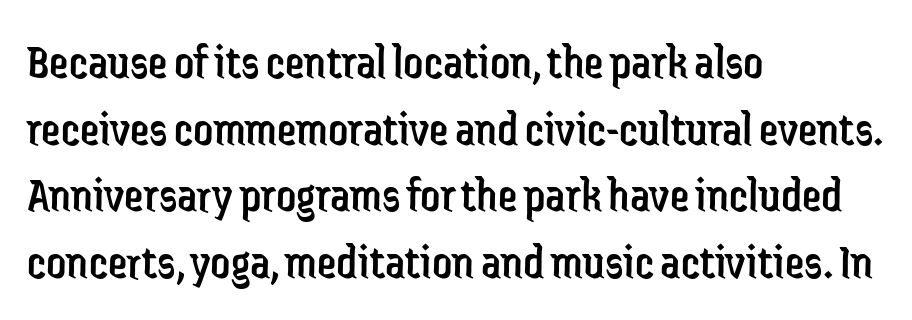
{"serif": "no", "italic": "no", "bold": "no", "weight": "regular", "width": "condensed", "stroke_contrast": "low", "x_height": "medium", "monospaced": "no", "underline": "no", "align": "left", "line_spacing": "normal", "line_spacing_ratio": 1.36, "letter_spacing": "normal", "letter_spacing_em": 0.0, "glyph_px": 49}
